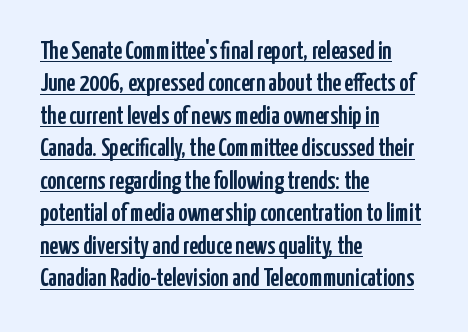
Q: Is the text italic (slanted)? A: No, it is upright.
Q: Is the text underlined? A: Yes.
Q: How is the paragraph aligned? A: Left-aligned.
Q: Is the spacing between letters normal or unusually wide? A: Normal.
Q: Is the spacing between lines tight, normal or loose? A: Normal.
